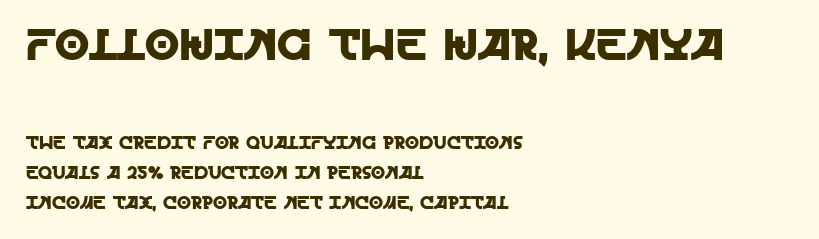
Posture: upright roman. These lines keep a tight, regular rhythm from letter to letter. The passage shown is not underscored anywhere. Typeset ragged right — the left edge is the straight one.
